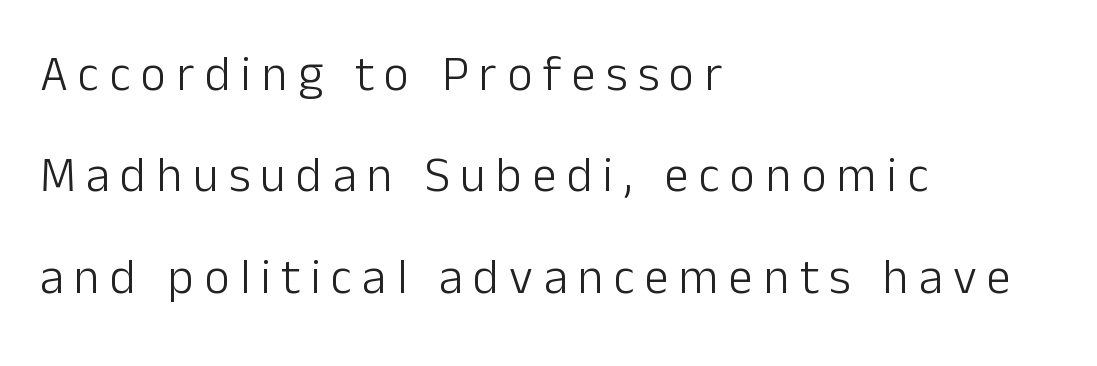
Q: Is the text bold? A: No.
Q: Is the text italic (slanted)? A: No, it is upright.
Q: Is the typeface a serif or a sans-serif typeface? A: Sans-serif.
Q: Is the text underlined? A: No.
Q: How is the paragraph aligned? A: Left-aligned.
Q: Is the spacing between letters normal or unusually wide? A: Unusually wide.
Q: Is the spacing between lines tight, normal or loose? A: Loose.
Q: Width (condensed, normal, or wide)? A: Normal.
Q: Stroke contrast? A: Low.
Q: x-height? A: Medium.
Q: Monospaced? A: No.
